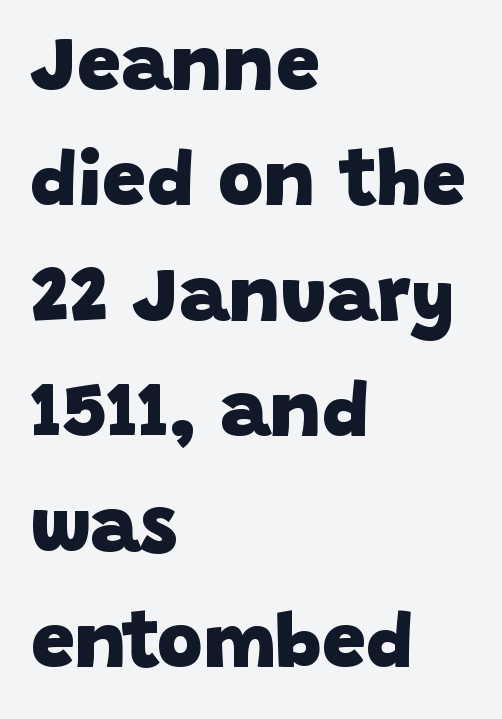
Q: Is the text bold? A: Yes.
Q: Is the typeface a serif or a sans-serif typeface? A: Sans-serif.
Q: Is the text underlined? A: No.
Q: How is the paragraph aligned? A: Left-aligned.
Q: Is the spacing between letters normal or unusually wide? A: Normal.
Q: Is the spacing between lines tight, normal or loose? A: Normal.
Q: Width (condensed, normal, or wide)? A: Normal.
Q: Stroke contrast? A: Low.
Q: x-height? A: Large.
Q: Monospaced? A: No.
